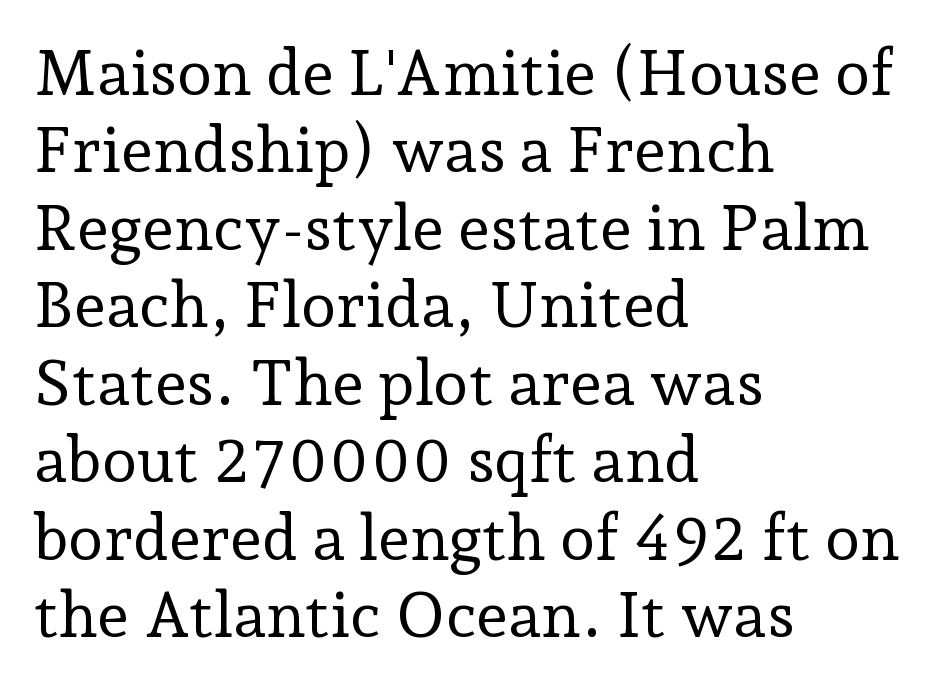
Type style note: has serifs. Note the varied advance widths — an 'i' is clearly narrower than an 'm'. You could call the tracking neutral — neither tight nor loose. The font sits on the lighter half of the weight spectrum, regular included. The paragraph has a hard left edge and a soft right edge.
